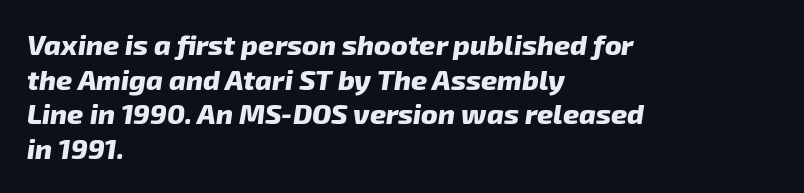
A typesetter would call this proportional, since set widths differ per character. The letters sit at their default tracking, neither squeezed nor spread. Each line starts at the same left margin while the right side varies. Plain, unruled lines of type.
